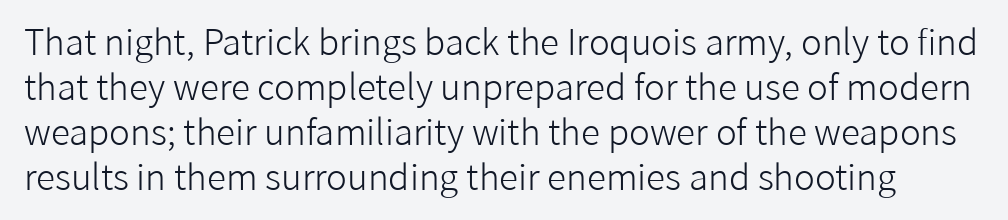
The image shows 35 px light sans-serif type, upright; set normal line spacing (1.29x), normal letter spacing, not underlined; low stroke contrast and a medium x-height.
